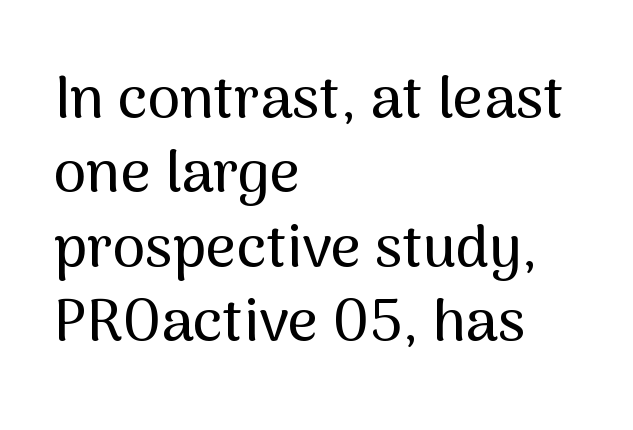
Q: Is the text italic (slanted)? A: No, it is upright.
Q: Is the typeface a serif or a sans-serif typeface? A: Sans-serif.
Q: Is the text underlined? A: No.
Q: How is the paragraph aligned? A: Left-aligned.
Q: Is the spacing between letters normal or unusually wide? A: Normal.
Q: Is the spacing between lines tight, normal or loose? A: Normal.
Q: Width (condensed, normal, or wide)? A: Normal.
Q: Stroke contrast? A: Medium.
Q: x-height? A: Medium.
Q: Monospaced? A: No.
